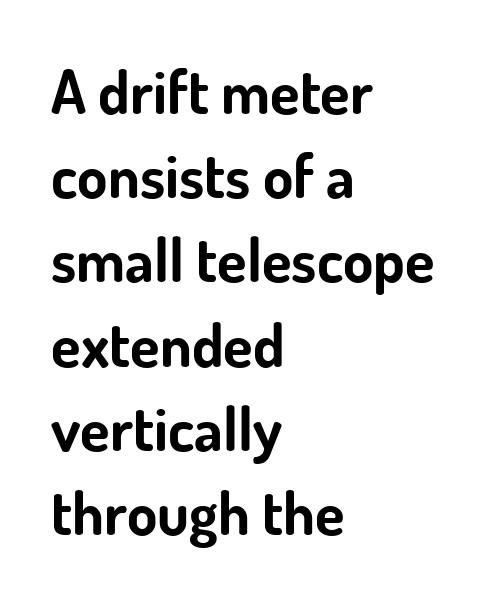
{"serif": "no", "italic": "no", "bold": "yes", "weight": "bold", "width": "normal", "stroke_contrast": "low", "x_height": "small", "monospaced": "no", "underline": "no", "align": "left", "line_spacing": "normal", "line_spacing_ratio": 1.38, "letter_spacing": "normal", "letter_spacing_em": 0.0, "glyph_px": 61}
